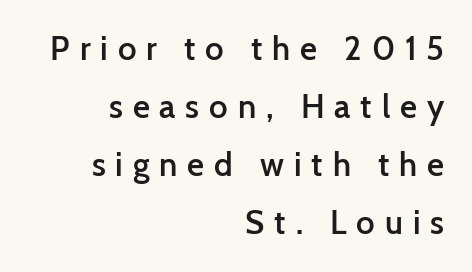
The tracking jumps out immediately: characters are airy and widely separated. The letters advance in unequal steps, a hallmark of proportional type. Line ends are locked; line starts wander. A somewhat darkened texture: the type is semibold rather than bold.
